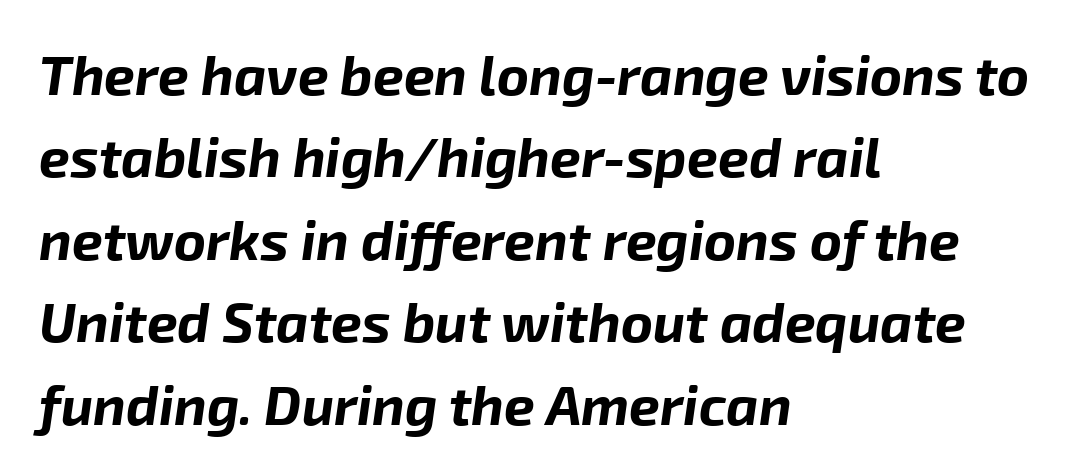
The zone under the glyphs is completely vacant. A typesetter would call this proportional, since set widths differ per character. Students, note that the glyphs here touch the page at normal intervals. Slant detected: the letters are inclined.
